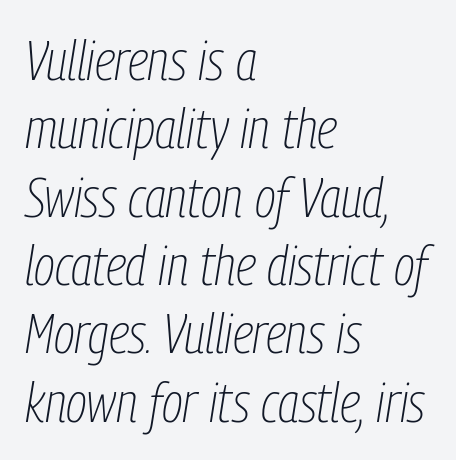
Horizontal alignment here is leftward, the default for most running prose. The strokes carry an ordinary text weight at most. These lines are rendered in a variable-pitch font. The typography opts for an oblique posture over an upright one. Honestly, there is no underline to notice here at all.
